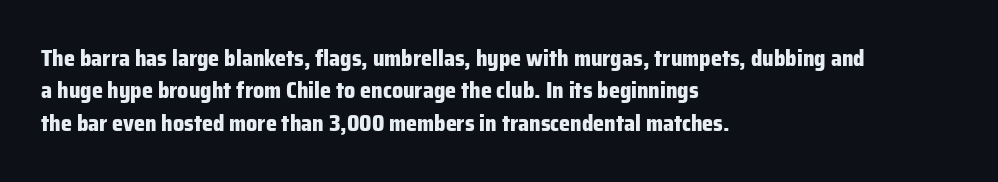
Q: Is the text bold? A: Yes.
Q: Is the text italic (slanted)? A: No, it is upright.
Q: Is the text underlined? A: No.
Q: How is the paragraph aligned? A: Left-aligned.
Q: Is the spacing between letters normal or unusually wide? A: Normal.
Q: Is the spacing between lines tight, normal or loose? A: Normal.
